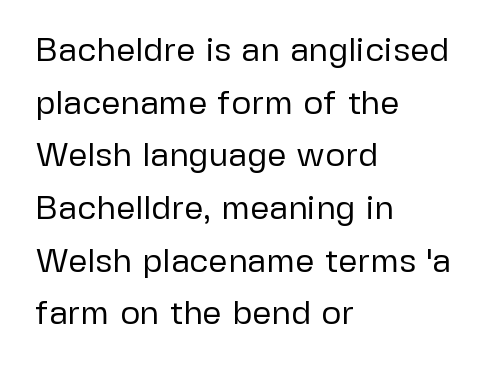
The designer went with a sans here, leaving each stem footless. Each stroke keeps to a modest, everyday thickness or less. You could call the tracking neutral — neither tight nor loose. The lines sit at an ordinary, default distance from one another. Do the characters align in a grid? No, the font is proportional.
